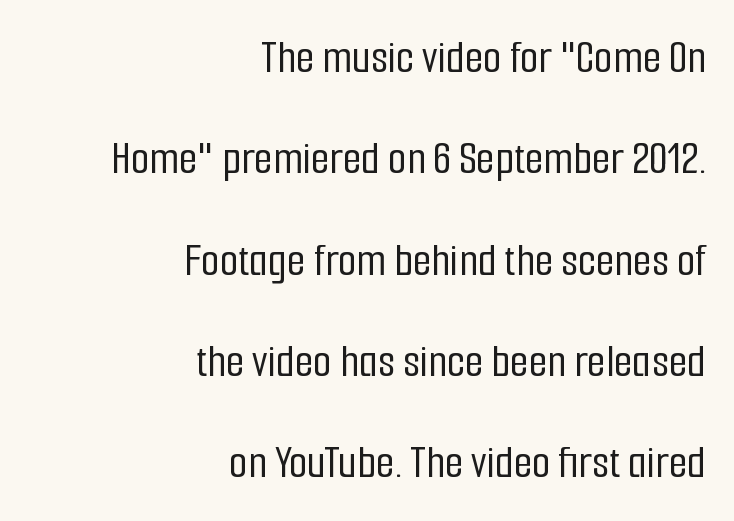
The image shows 48 px condensed sans-serif type, upright; set right-aligned, loose line spacing (2.11x), normal letter spacing, not underlined; low stroke contrast and a medium x-height.
